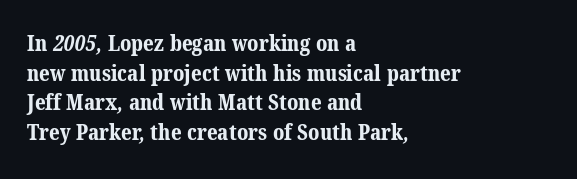
The image shows 22 px bold type; set left-aligned, normal line spacing (1.35x), normal letter spacing, not underlined.
